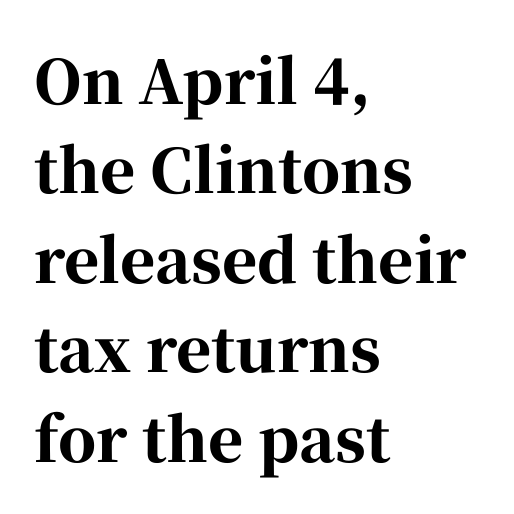
The space directly below the letters is spotless. The leading is moderate, giving the passage an even texture. Compared with a centered layout, this one pins lines to the left instead. Heavy-handed strokes throughout: this text is bold. These lines are composed in type with serifs. Posture: upright roman.
